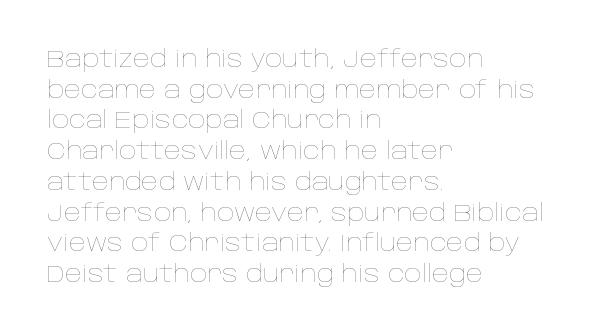
The image shows 24 px text type, upright; set left-aligned, normal line spacing (1.28x), normal letter spacing, not underlined.
